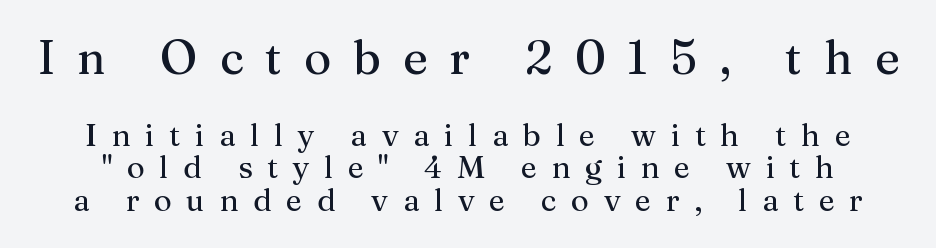
{"serif": "yes", "italic": "no", "bold": "no", "weight": "regular", "width": "normal", "stroke_contrast": "medium", "x_height": "medium", "monospaced": "no", "underline": "no", "line_spacing": "tight", "line_spacing_ratio": 1.05, "letter_spacing": "wide", "letter_spacing_em": 0.47, "larger_block": "first", "size_ratio": 1.52, "glyph_px": 47}
